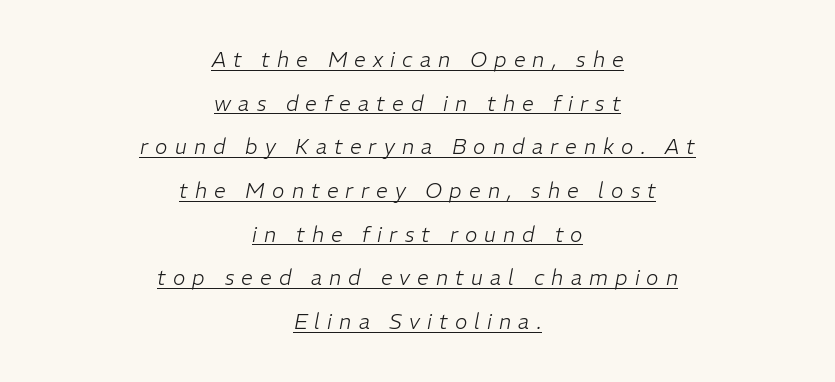
The passage shown is underscored from start to finish. Where is the straight margin? There isn't one; the lines are centered. The passage shown stacks its lines with a broad gap. Characters are canted at an angle relative to the baseline's perpendicular. Inter-character spacing is expanded well beyond the font's built-in metrics. The typeface has the unassuming heft of standard copy or less.
